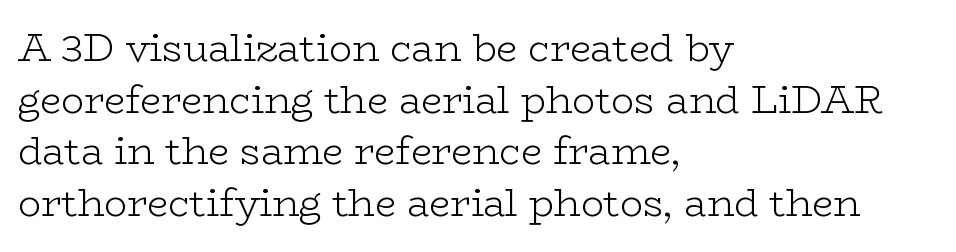
The image shows 38 px light, wide serif type, upright; set left-aligned, normal line spacing (1.36x), normal letter spacing, not underlined; low stroke contrast and a medium x-height.
